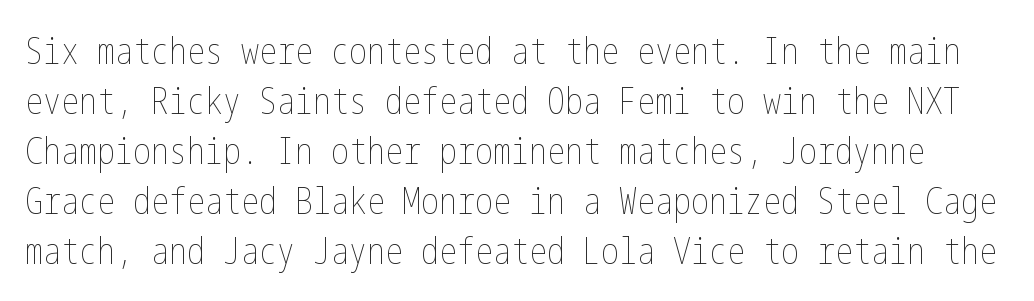
Q: Is the text bold? A: No.
Q: Is the text italic (slanted)? A: No, it is upright.
Q: Is the text underlined? A: No.
Q: Is the spacing between letters normal or unusually wide? A: Normal.
Q: Is the spacing between lines tight, normal or loose? A: Normal.
Q: Width (condensed, normal, or wide)? A: Condensed.
Q: Stroke contrast? A: Low.
Q: x-height? A: Medium.
